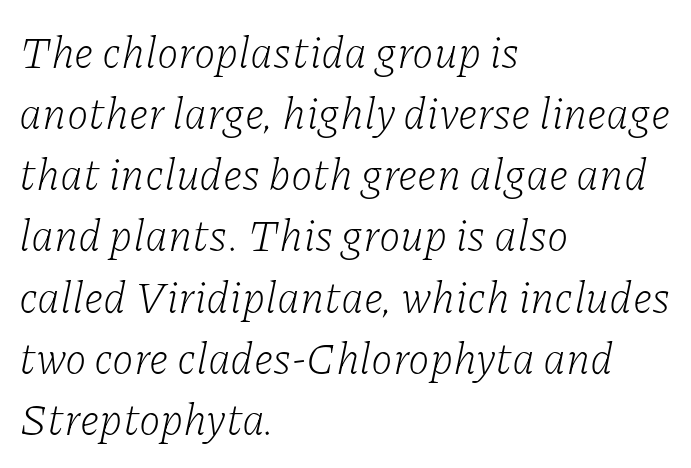
The image shows 44 px light serif type, italic (leaning right); set left-aligned, normal line spacing (1.39x), normal letter spacing, not underlined; low stroke contrast and a medium x-height.
